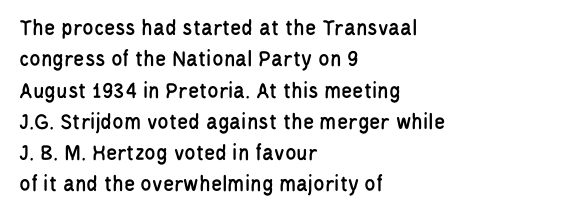
The passage shown is not underscored anywhere. The line texture is even and compact thanks to regular tracking. Nope, not italic — everything's standing straight. Each line starts at the same left margin while the right side varies. Notice how descenders clear the ascenders below comfortably — that's standard leading.
